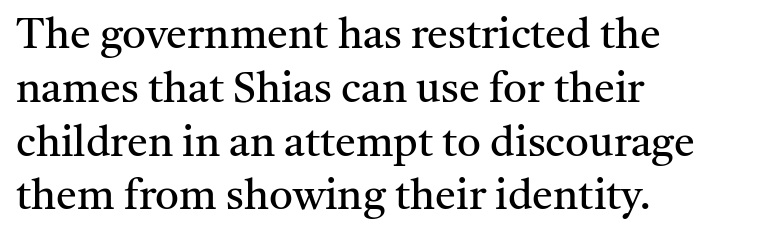
The image shows 42 px regular-weight serif type, upright; set left-aligned, normal line spacing (1.28x), normal letter spacing, not underlined; medium stroke contrast and a medium x-height.
